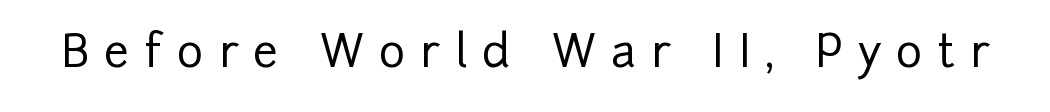
The lettering holds an erect, upright posture throughout. Do the characters align in a grid? No, the font is proportional. Look at the bottom of the vertical strokes: they stop flat, with no serifs. Is the letter spacing exaggerated? Yes — the characters are pushed far apart.
